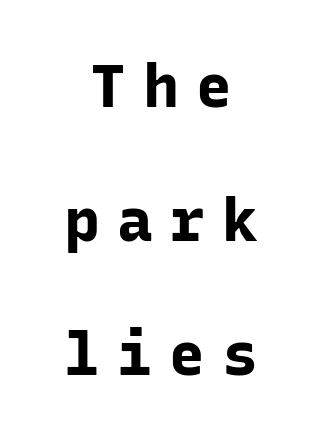
{"serif": "no", "italic": "no", "bold": "yes", "weight": "bold", "width": "normal", "stroke_contrast": "low", "x_height": "medium", "monospaced": "yes", "underline": "no", "align": "center", "line_spacing": "loose", "line_spacing_ratio": 2.23, "letter_spacing": "wide", "letter_spacing_em": 0.28, "glyph_px": 60}
